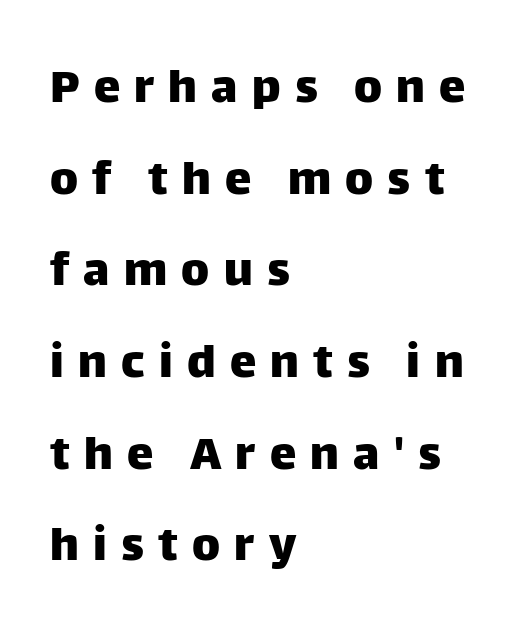
The image shows 53 px sans-serif type, upright; set left-aligned, line spacing 1.73x, unusually wide letter spacing (+0.27 em), not underlined; low stroke contrast and a large x-height.
